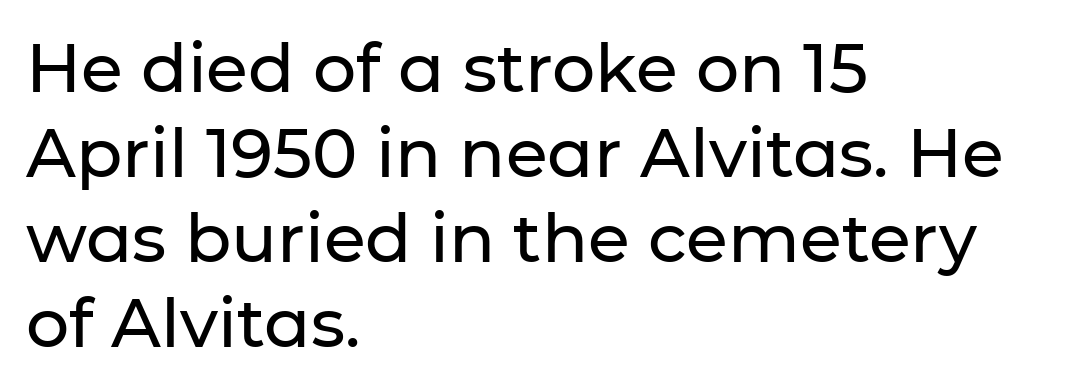
The rag falls on the right side of this text block. The face used here is proportionally spaced, like ordinary book or web type. The gap between lines stays unmarked. The letters stand upright; this is a roman face. What kind of face is this? One without serifs — a sans. Default kerning and tracking; the words read as compact shapes.
